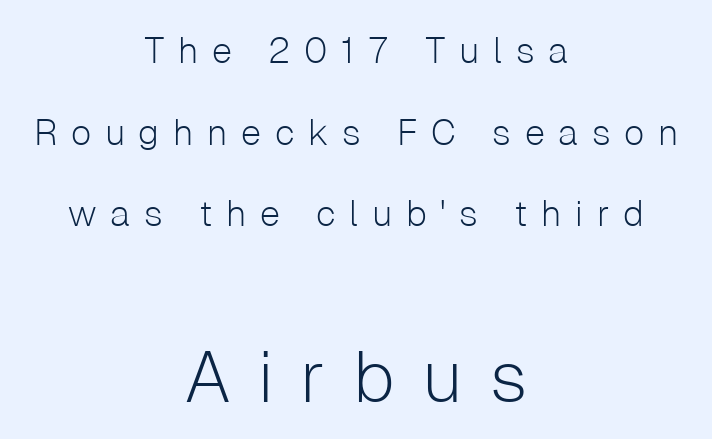
Q: Is the text bold? A: No.
Q: Is the text italic (slanted)? A: No, it is upright.
Q: Is the typeface a serif or a sans-serif typeface? A: Sans-serif.
Q: Is the text underlined? A: No.
Q: How is the paragraph aligned? A: Centered.
Q: Is the spacing between letters normal or unusually wide? A: Unusually wide.
Q: Is the spacing between lines tight, normal or loose? A: Loose.
Q: Which block of text is set in a larger size, the first (top) or the second (bottom)? A: The second (bottom) one.
Q: Width (condensed, normal, or wide)? A: Normal.
Q: Stroke contrast? A: Low.
Q: x-height? A: Medium.
Q: Monospaced? A: No.
